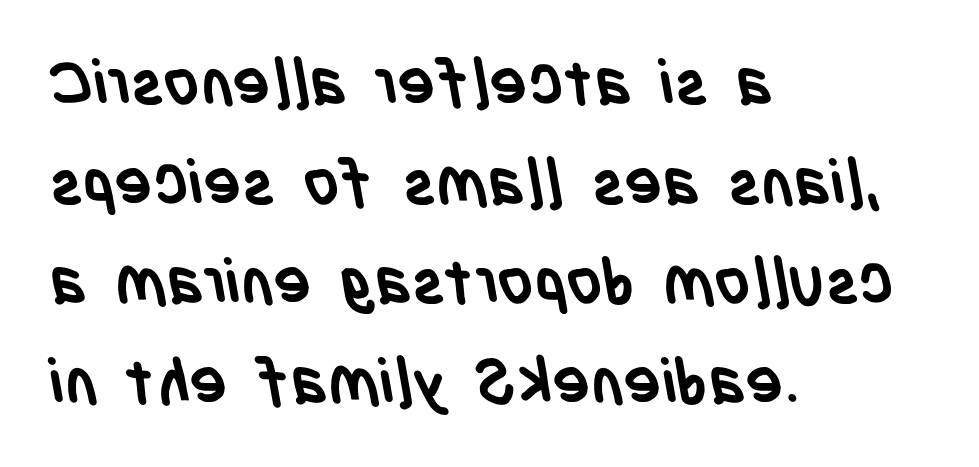
Any mark beneath the type? The region is blank. Line spacing here is normal. Typographic density is high because the face is bold. What stands out about the letter spacing? Nothing — it is the standard amount. The rendering uses natural spacing where letterforms have individual widths. Typographically, this falls in the sans-serif category.
